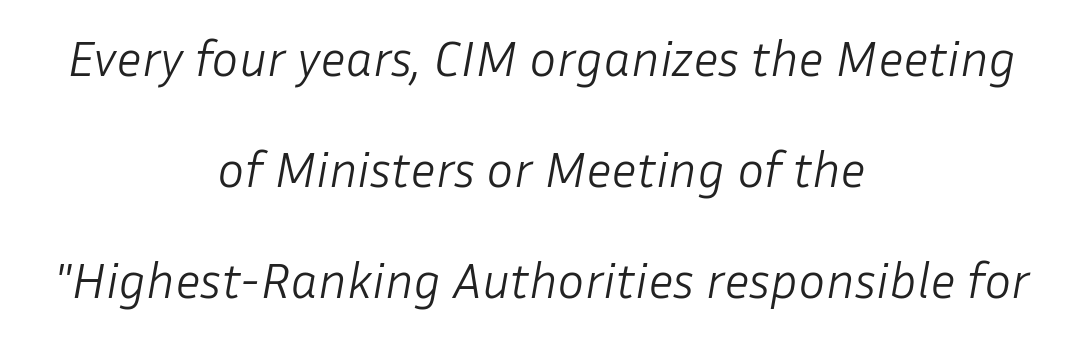
The image shows 51 px light type, italic (leaning right); set centered, loose line spacing (2.18x), normal letter spacing, not underlined; low stroke contrast and a medium x-height.
